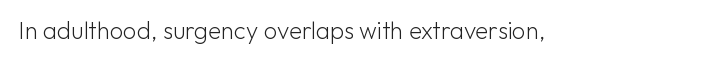
The image shows 24 px text type, upright; set normal letter spacing, not underlined.
